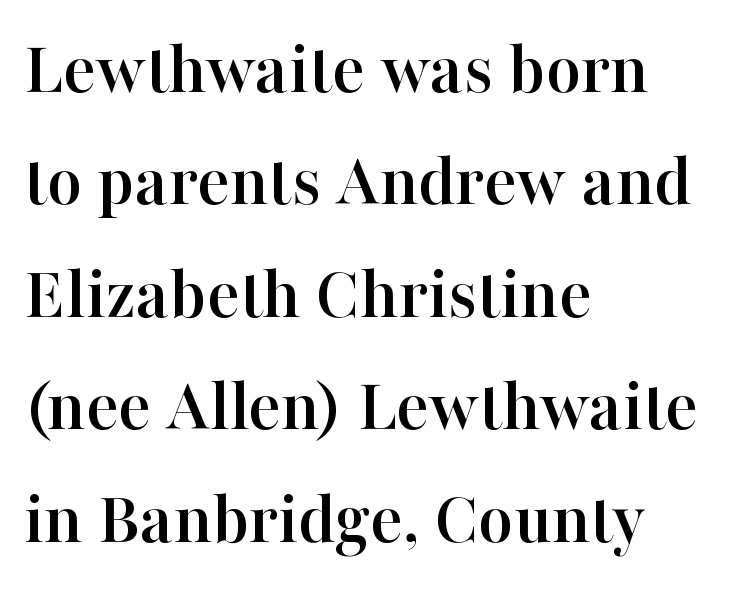
Q: Is the text italic (slanted)? A: No, it is upright.
Q: Is the typeface a serif or a sans-serif typeface? A: Serif.
Q: Is the text underlined? A: No.
Q: How is the paragraph aligned? A: Left-aligned.
Q: Is the spacing between letters normal or unusually wide? A: Normal.
Q: Is the spacing between lines tight, normal or loose? A: Normal.
Q: Width (condensed, normal, or wide)? A: Normal.
Q: Stroke contrast? A: High.
Q: x-height? A: Medium.
Q: Monospaced? A: No.
